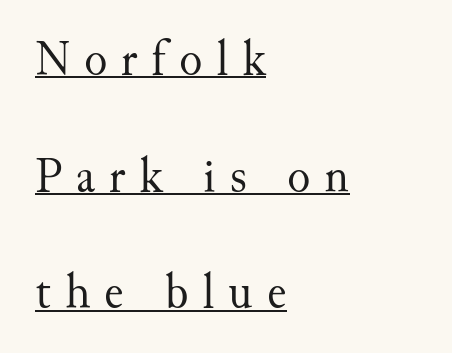
Q: Is the text bold? A: No.
Q: Is the text italic (slanted)? A: No, it is upright.
Q: Is the typeface a serif or a sans-serif typeface? A: Serif.
Q: Is the text underlined? A: Yes.
Q: How is the paragraph aligned? A: Left-aligned.
Q: Is the spacing between letters normal or unusually wide? A: Unusually wide.
Q: Is the spacing between lines tight, normal or loose? A: Loose.
Q: Width (condensed, normal, or wide)? A: Normal.
Q: Stroke contrast? A: Medium.
Q: x-height? A: Small.
Q: Monospaced? A: No.
